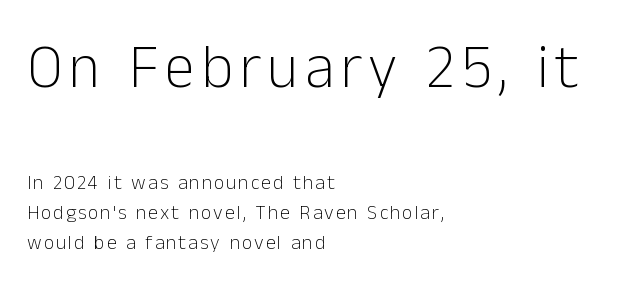
Q: Is the text bold? A: No.
Q: Is the text italic (slanted)? A: No, it is upright.
Q: Is the typeface a serif or a sans-serif typeface? A: Sans-serif.
Q: Is the text underlined? A: No.
Q: How is the paragraph aligned? A: Left-aligned.
Q: Is the spacing between lines tight, normal or loose? A: Normal.
Q: Which block of text is set in a larger size, the first (top) or the second (bottom)? A: The first (top) one.
Q: Width (condensed, normal, or wide)? A: Normal.
Q: Stroke contrast? A: Low.
Q: x-height? A: Medium.
Q: Monospaced? A: No.
